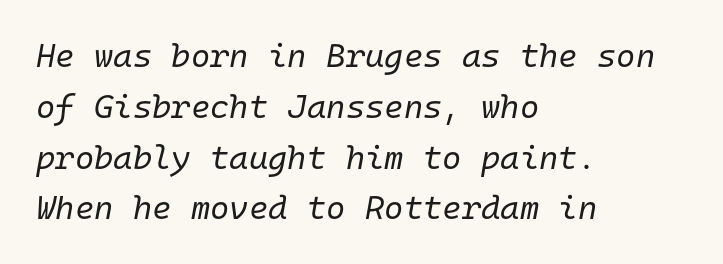
Q: Is the text bold? A: No.
Q: Is the text italic (slanted)? A: Yes, it leans right by about 10 degrees.
Q: Is the text underlined? A: No.
Q: How is the paragraph aligned? A: Left-aligned.
Q: Is the spacing between letters normal or unusually wide? A: Normal.
Q: Is the spacing between lines tight, normal or loose? A: Normal.
Q: Width (condensed, normal, or wide)? A: Normal.
Q: Stroke contrast? A: Low.
Q: x-height? A: Medium.
Q: Monospaced? A: Yes.
